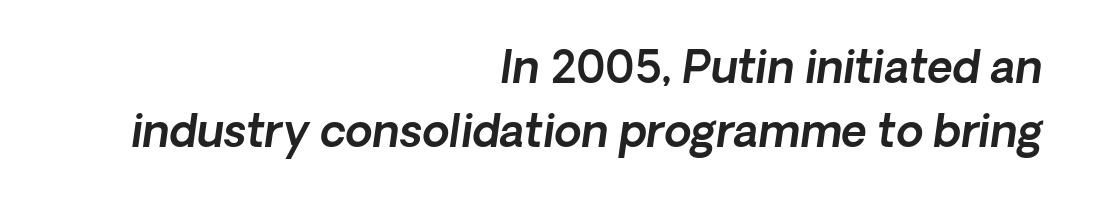
{"serif": "no", "width": "normal", "x_height": "medium", "monospaced": "no", "underline": "no", "align": "right", "line_spacing": "normal", "line_spacing_ratio": 1.46, "letter_spacing": "normal", "letter_spacing_em": 0.0, "glyph_px": 44}
